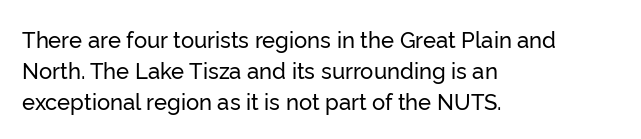
{"italic": "no", "underline": "no", "align": "left", "line_spacing": "normal", "line_spacing_ratio": 1.41, "letter_spacing": "normal", "letter_spacing_em": 0.0, "glyph_px": 22}
